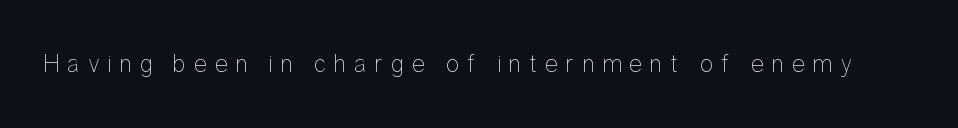
Q: Is the text bold? A: No.
Q: Is the text italic (slanted)? A: No, it is upright.
Q: Is the text underlined? A: No.
Q: Is the spacing between letters normal or unusually wide? A: Unusually wide.
